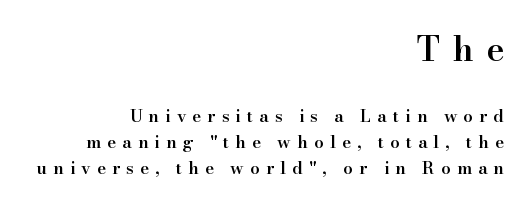
The image shows 34 px semibold serif type, upright; set right-aligned, normal line spacing (1.54x), unusually wide letter spacing (+0.36 em), not underlined; the first (top) block is 2.0x larger; high stroke contrast and a small x-height.
